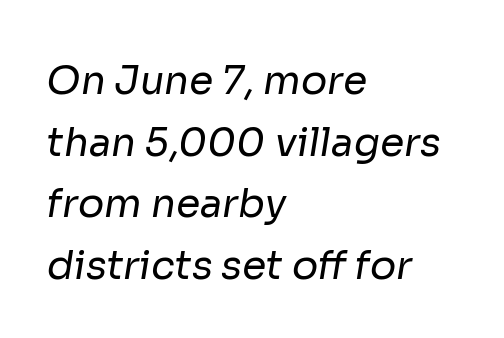
The strokes are not fattened; the text isn't bold. The line-height multiplier appears to be the usual default. Descenders hang freely into open space. The text was rendered using a sans face with plain stroke endings. No extra tracking has been applied to these lines.
